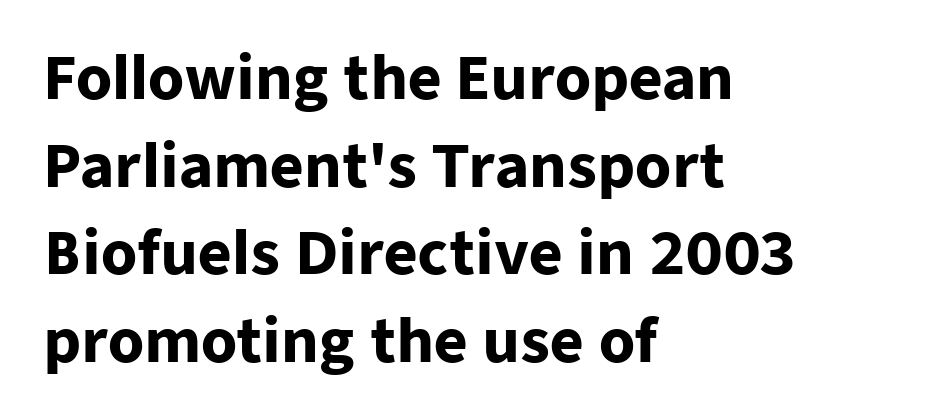
{"serif": "no", "italic": "no", "bold": "yes", "weight": "heavy", "width": "normal", "stroke_contrast": "low", "x_height": "medium", "monospaced": "no", "underline": "no", "align": "left", "line_spacing": "normal", "line_spacing_ratio": 1.51, "letter_spacing": "normal", "letter_spacing_em": 0.0, "glyph_px": 58}
